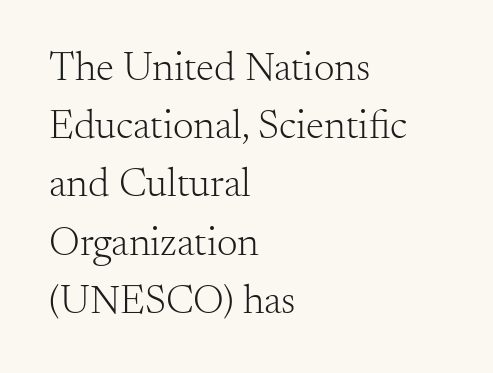
Compared with typical body copy, the letter spacing here is the same. The designer went with a serif here, giving each stem small feet. Ascenders rise straight up at ninety degrees. Evenly set lines give the paragraph a standard silhouette. The specimen omits any rule beneath the text block's lines.
